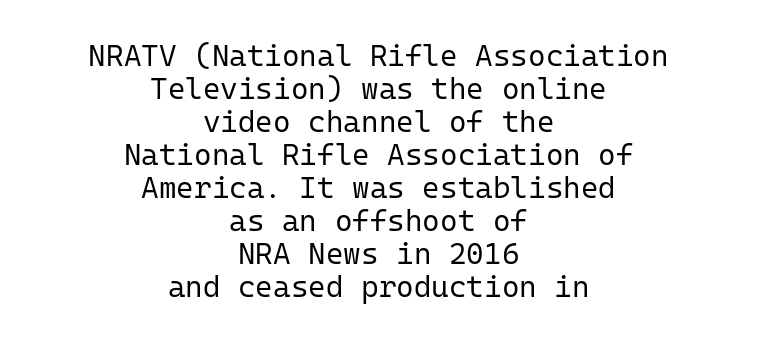
The image shows 30 px regular-weight sans-serif type, upright, monospaced; set centered, tight line spacing (1.1x), normal letter spacing, not underlined; low stroke contrast and a medium x-height.
